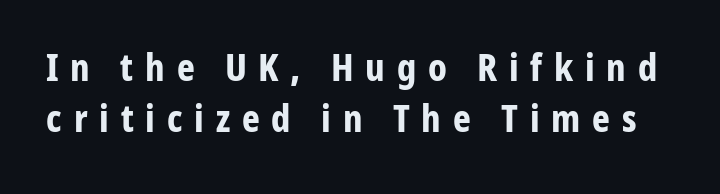
The image shows 38 px bold, condensed sans-serif type, upright; set normal line spacing (1.34x), unusually wide letter spacing (+0.31 em), not underlined; low stroke contrast and a medium x-height.
